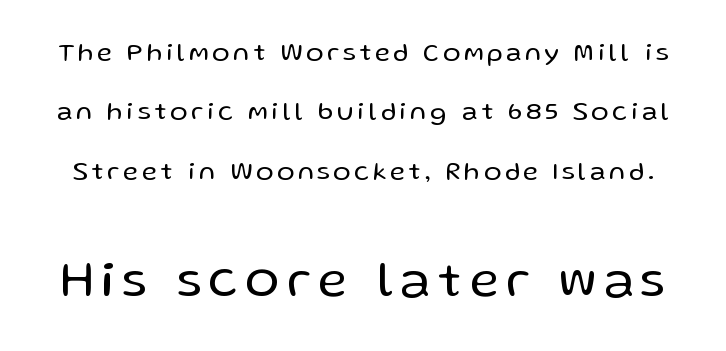
Type size steps up from the first block to the second. Loosely led — the rows are spread out. The font's upright variant was chosen for this text. A typesetter would label this face a sans. The glyphs are unaccompanied by any horizontal stroke below them. Stroke thickness stays within the range of a standard reading face or lighter.
